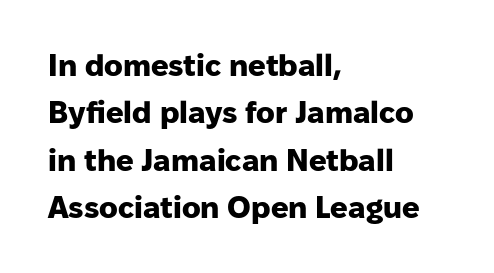
Q: Is the text bold? A: Yes.
Q: Is the text italic (slanted)? A: No, it is upright.
Q: Is the typeface a serif or a sans-serif typeface? A: Sans-serif.
Q: Is the text underlined? A: No.
Q: How is the paragraph aligned? A: Left-aligned.
Q: Is the spacing between letters normal or unusually wide? A: Normal.
Q: Is the spacing between lines tight, normal or loose? A: Normal.
Q: Width (condensed, normal, or wide)? A: Normal.
Q: Stroke contrast? A: Low.
Q: x-height? A: Medium.
Q: Monospaced? A: No.
